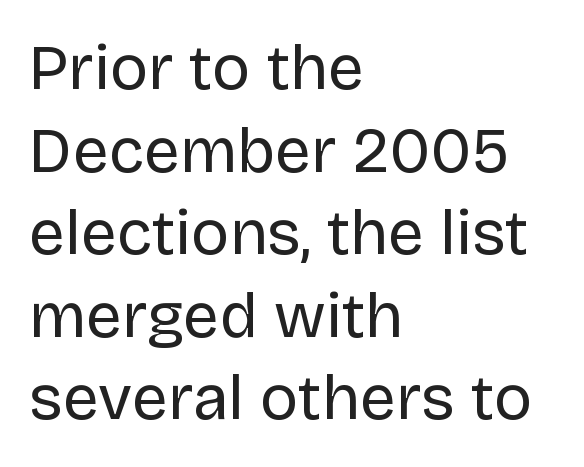
Grotesque or geometric, the face here clearly has no serifs. The rendering anchors every line to the left-hand side. The letters advance in unequal steps, a hallmark of proportional type. The strokes are not fattened; the text isn't bold. The baseline area is clear.
